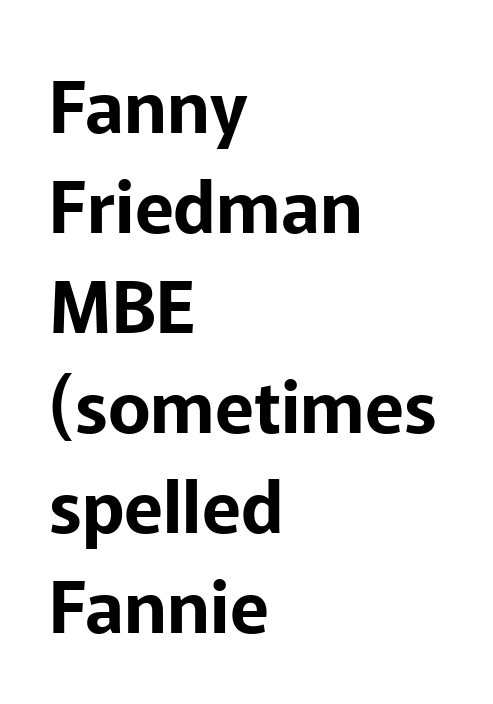
The lines in this sample share a left origin and differ only in where they stop. Lines of text with bare space underneath. Baseline-to-baseline distance is the conventional proportion of letter height. Ascenders rise straight up at ninety degrees. Each letter keeps its own natural width here, so spacing adapts to shape. Font category for this specimen: sans-serif.
